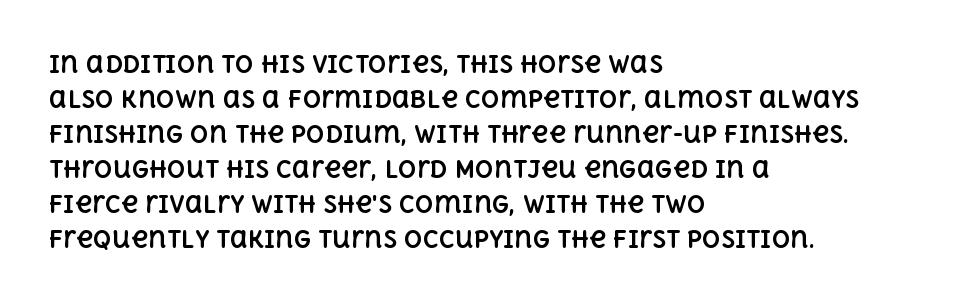
A normal amount of white space separates one row of letters from the next. The lines in this sample share a left origin and differ only in where they stop. Characters follow at the spacing the type designer built in. In terms of weight, the rendering is a true, heavy bold.
